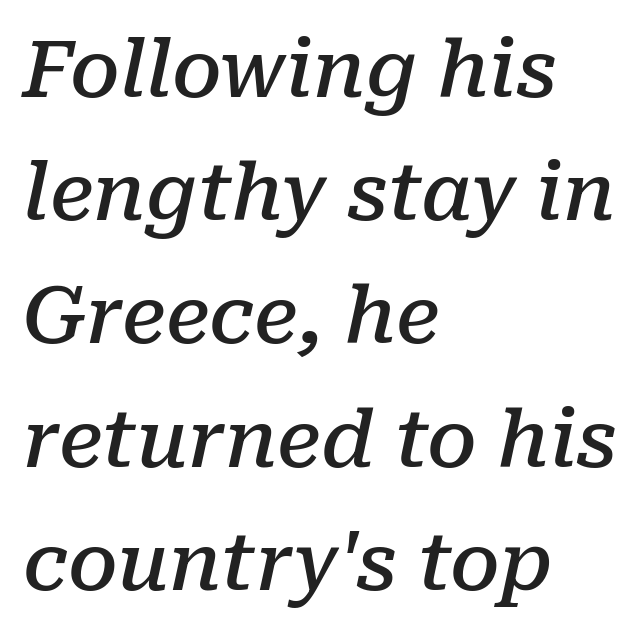
Q: Is the text bold? A: Semi-bold.
Q: Is the text italic (slanted)? A: Yes, it leans right by about 10 degrees.
Q: Is the typeface a serif or a sans-serif typeface? A: Serif.
Q: Is the text underlined? A: No.
Q: How is the paragraph aligned? A: Left-aligned.
Q: Is the spacing between letters normal or unusually wide? A: Normal.
Q: Is the spacing between lines tight, normal or loose? A: Normal.
Q: Width (condensed, normal, or wide)? A: Normal.
Q: Stroke contrast? A: Low.
Q: x-height? A: Medium.
Q: Monospaced? A: No.
